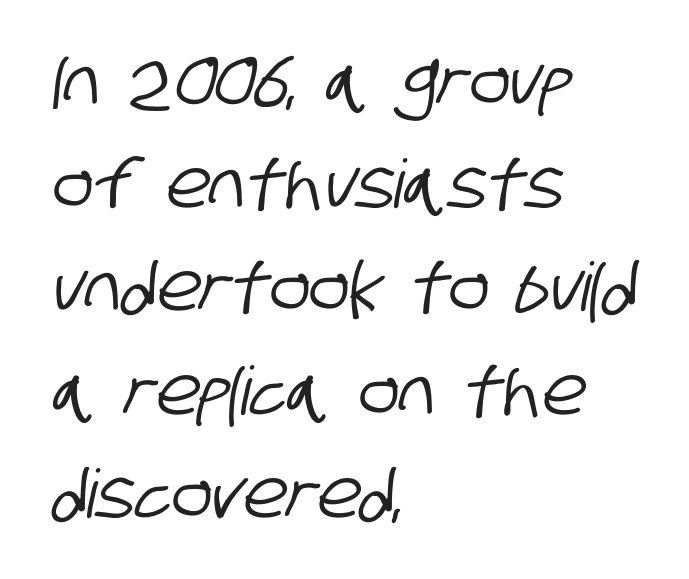
Q: Is the typeface a serif or a sans-serif typeface? A: Sans-serif.
Q: Is the text underlined? A: No.
Q: How is the paragraph aligned? A: Left-aligned.
Q: Is the spacing between letters normal or unusually wide? A: Normal.
Q: Is the spacing between lines tight, normal or loose? A: Normal.
Q: Width (condensed, normal, or wide)? A: Condensed.
Q: Stroke contrast? A: Low.
Q: x-height? A: Large.
Q: Monospaced? A: No.
